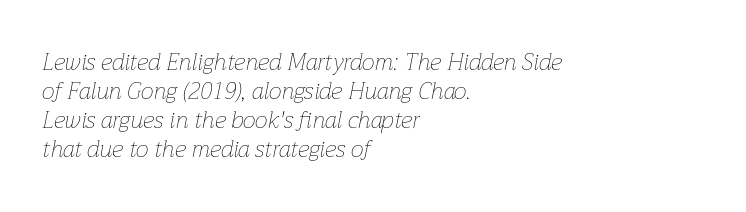
Standard letterfit; no display-style spreading of the glyphs. There's an unmistakable incline to the writing here. Left-aligned paragraph, ragged on the right. This is not heavy type; no bold has been used. Interline gaps are of average width in this sample. The foot of each line stays bare and open.
